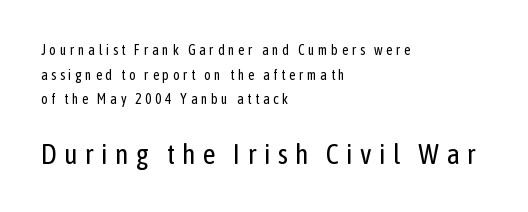
The image shows 28 px regular-weight, condensed sans-serif type, upright; set left-aligned, line spacing 1.76x, unusually wide letter spacing (+0.25 em), not underlined; the second (bottom) block is 2.0x larger; low stroke contrast and a medium x-height.
